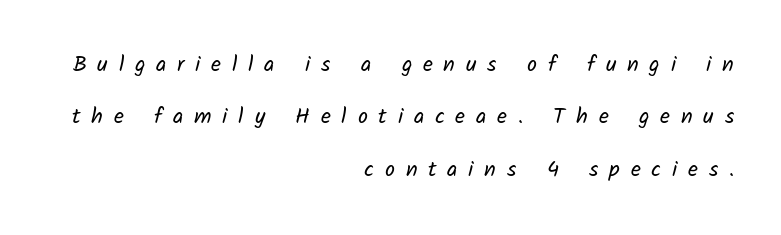
Q: Is the text bold? A: No.
Q: Is the text underlined? A: No.
Q: How is the paragraph aligned? A: Right-aligned.
Q: Is the spacing between letters normal or unusually wide? A: Unusually wide.
Q: Is the spacing between lines tight, normal or loose? A: Loose.
